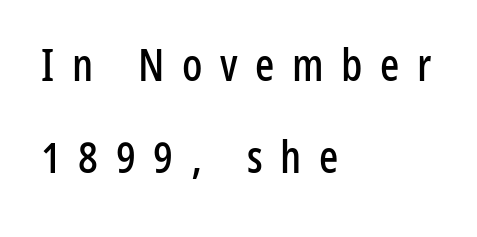
The rendering uses natural spacing where letterforms have individual widths. Regarding serifs, this sample does without them. Glance below the letters and you will spot only blank space. The tracking reads as deliberately expanded to a designer's eye. Nope, not italic — everything's standing straight.
